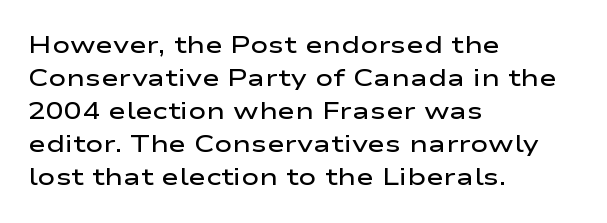
{"italic": "no", "bold": "semi", "underline": "no", "align": "left", "line_spacing": "normal", "line_spacing_ratio": 1.38, "letter_spacing": "normal", "letter_spacing_em": 0.0, "glyph_px": 24}
